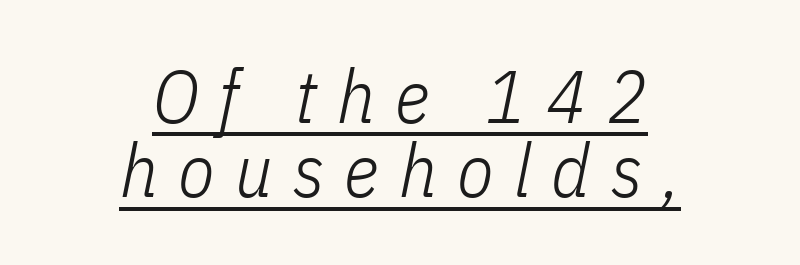
{"italic": "yes", "lean": "right", "slant_degrees": 11, "bold": "no", "weight": "light", "width": "condensed", "stroke_contrast": "low", "x_height": "medium", "monospaced": "no", "underline": "yes", "align": "center", "line_spacing": "tight", "line_spacing_ratio": 0.99, "letter_spacing": "wide", "letter_spacing_em": 0.27, "glyph_px": 75}
